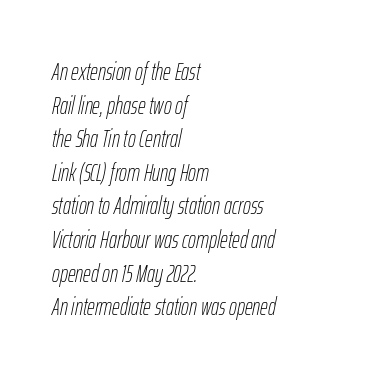
The words here are not underlined. The lettering tilts uniformly, giving the passage an italic look. Each line starts at the same left margin while the right side varies. The letters sit at their default tracking, neither squeezed nor spread. In terms of leading, this rendering sits right in the middle.
